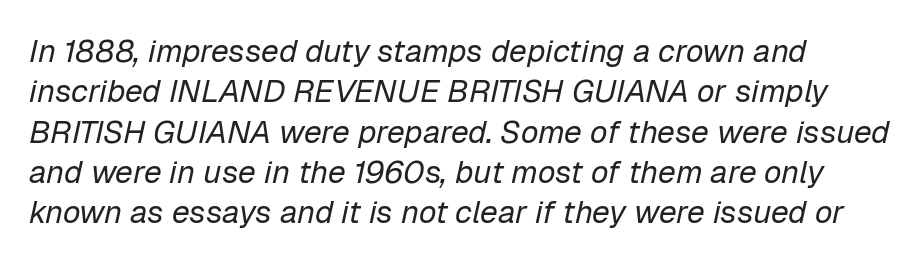
The image shows 32 px regular-weight type, italic (leaning right); set normal line spacing (1.26x), normal letter spacing, not underlined; low stroke contrast and a medium x-height.
